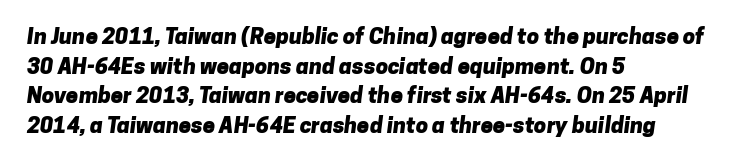
{"bold": "yes", "underline": "no", "align": "left", "line_spacing": "normal", "line_spacing_ratio": 1.35, "letter_spacing": "normal", "letter_spacing_em": 0.0, "glyph_px": 22}
